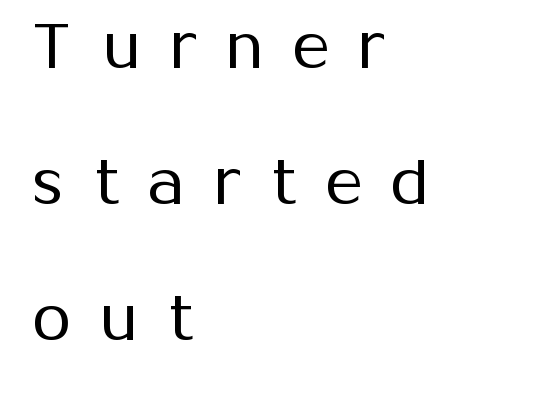
The image shows 63 px regular-weight sans-serif type, upright; set left-aligned, loose line spacing (2.16x), unusually wide letter spacing (+0.45 em), not underlined; medium stroke contrast and a medium x-height.
